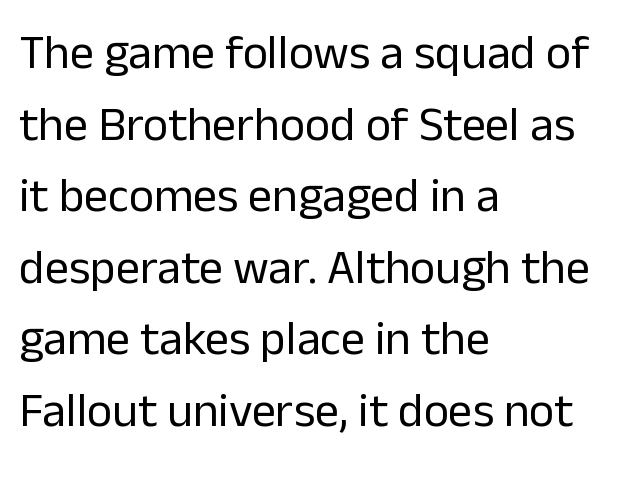
The image shows 48 px regular-weight sans-serif type, upright; set left-aligned, normal line spacing (1.49x), normal letter spacing, not underlined; low stroke contrast and a medium x-height.
